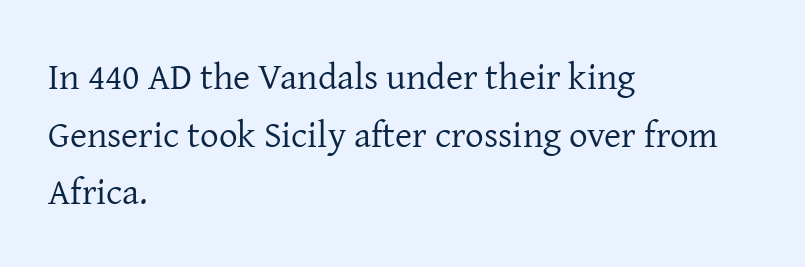
Q: Is the text bold? A: No.
Q: Is the text italic (slanted)? A: No, it is upright.
Q: Is the typeface a serif or a sans-serif typeface? A: Serif.
Q: Is the text underlined? A: No.
Q: How is the paragraph aligned? A: Left-aligned.
Q: Is the spacing between letters normal or unusually wide? A: Normal.
Q: Is the spacing between lines tight, normal or loose? A: Normal.
Q: Width (condensed, normal, or wide)? A: Normal.
Q: Stroke contrast? A: Low.
Q: x-height? A: Medium.
Q: Monospaced? A: No.
